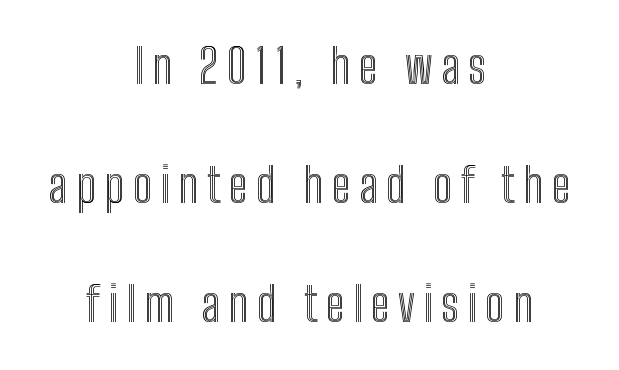
The image shows 48 px condensed type, upright; set centered, loose line spacing (2.48x), not underlined; a medium x-height.
